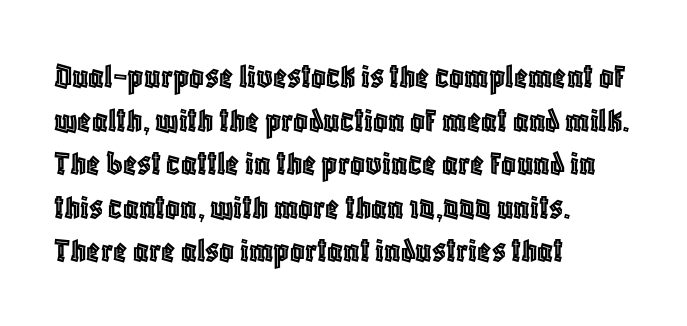
Q: Is the text italic (slanted)? A: No, it is upright.
Q: Is the text underlined? A: No.
Q: How is the paragraph aligned? A: Left-aligned.
Q: Is the spacing between letters normal or unusually wide? A: Normal.
Q: Width (condensed, normal, or wide)? A: Condensed.
Q: x-height? A: Large.
Q: Monospaced? A: No.
